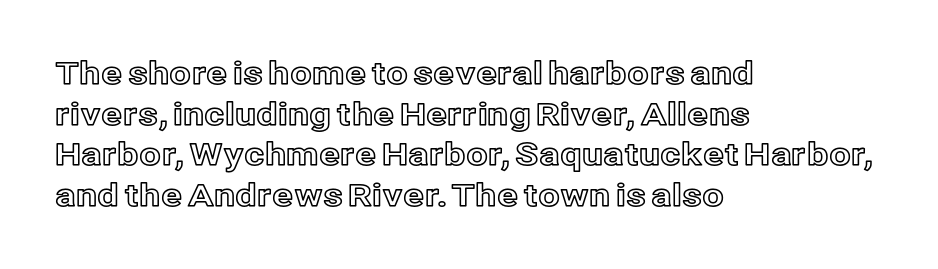
The image shows 31 px text type, upright; set left-aligned, normal line spacing (1.31x), normal letter spacing, not underlined; a medium x-height.
